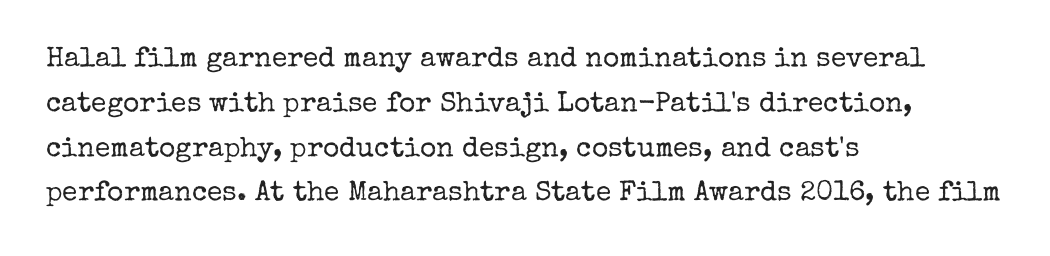
Letters rest on an invisible, unmarked baseline. Does the type have serifs? Yes, each stem ends in a small foot. You can tell it's not italic because the verticals are truly vertical. The passage shown stacks its lines at a standard gap. The letters sit at their default tracking, neither squeezed nor spread. Stroke thickness stays within the range of a standard reading face or lighter.
